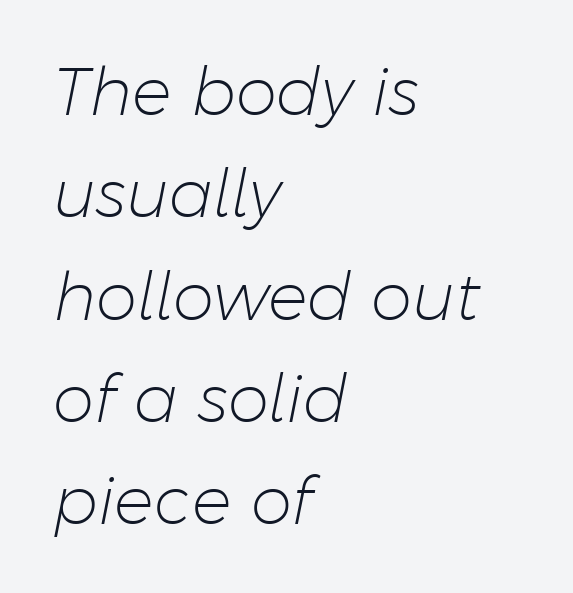
If you measured baseline to baseline, you'd find a middling distance. Tall strokes in this sample are angled rather than plumb. Tracking here is standard; glyphs follow each other at the usual distance. Think of a printed novel: that variable character pitch is what you see here.
